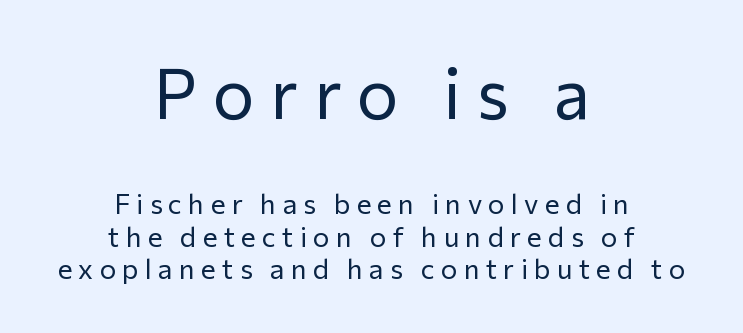
Q: Is the text bold? A: No.
Q: Is the text italic (slanted)? A: No, it is upright.
Q: Is the typeface a serif or a sans-serif typeface? A: Sans-serif.
Q: Is the text underlined? A: No.
Q: How is the paragraph aligned? A: Centered.
Q: Is the spacing between letters normal or unusually wide? A: Unusually wide.
Q: Which block of text is set in a larger size, the first (top) or the second (bottom)? A: The first (top) one.
Q: Width (condensed, normal, or wide)? A: Normal.
Q: Stroke contrast? A: Low.
Q: x-height? A: Medium.
Q: Monospaced? A: No.
